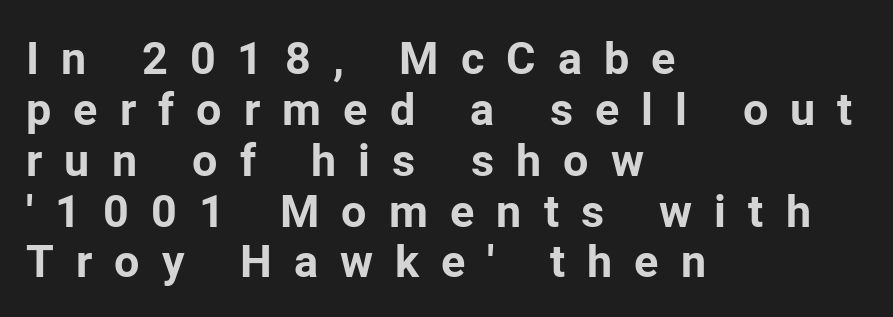
{"serif": "no", "italic": "no", "bold": "yes", "weight": "bold", "width": "normal", "stroke_contrast": "low", "x_height": "medium", "monospaced": "no", "underline": "no", "align": "left", "line_spacing": "tight", "line_spacing_ratio": 1.13, "letter_spacing": "wide", "letter_spacing_em": 0.49, "glyph_px": 45}
